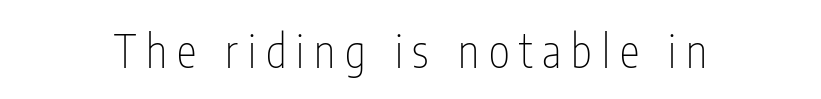
The image shows 45 px thin, condensed sans-serif type, upright; set unusually wide letter spacing (+0.22 em), not underlined; low stroke contrast and a medium x-height.
